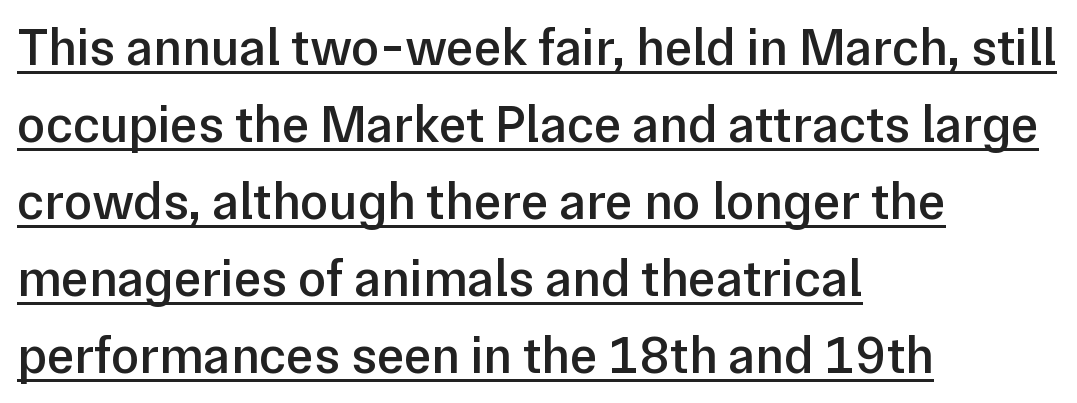
The typography opts for an upright posture over an oblique one. Here the designer chose a conventional face with non-uniform glyph widths. Compared with typical paragraphs, the rows here are spaced about the same. You could call the tracking neutral — neither tight nor loose. Caption: multi-line text, flush left, ragged right.
